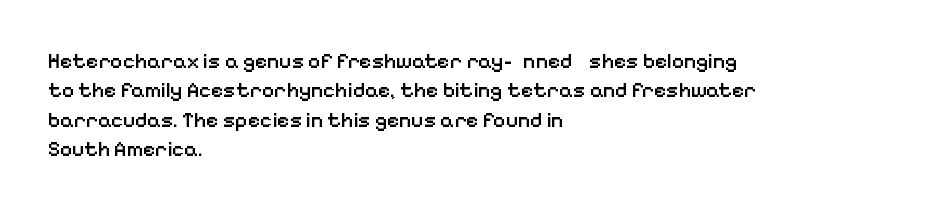
Q: Is the text bold? A: Semi-bold.
Q: Is the text italic (slanted)? A: No, it is upright.
Q: Is the text underlined? A: No.
Q: How is the paragraph aligned? A: Left-aligned.
Q: Is the spacing between letters normal or unusually wide? A: Normal.
Q: Is the spacing between lines tight, normal or loose? A: Normal.
